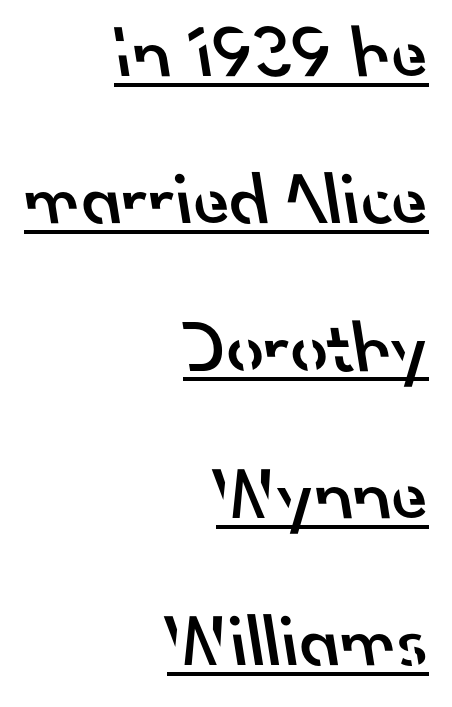
The face used here is proportionally spaced, like ordinary book or web type. Letterform terminals end flat and unadorned throughout the passage. The gaps between neighbouring characters are ordinary and unremarkable. The glyphs are accompanied by a horizontal stroke just below them. Bold? Not quite — semibold, heavier than regular but stopping short.
